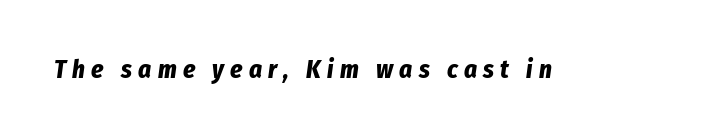
{"italic": "yes", "lean": "right", "slant_degrees": 8, "bold": "yes", "underline": "no", "letter_spacing": "wide", "letter_spacing_em": 0.25, "glyph_px": 25}
